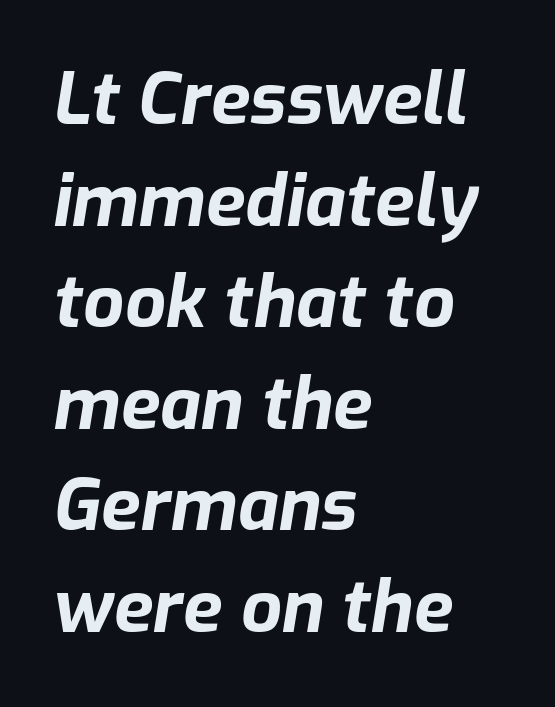
{"italic": "yes", "lean": "right", "slant_degrees": 9, "bold": "yes", "weight": "bold", "width": "normal", "stroke_contrast": "low", "x_height": "medium", "monospaced": "no", "underline": "no", "align": "left", "line_spacing": "normal", "line_spacing_ratio": 1.41, "letter_spacing": "normal", "letter_spacing_em": 0.0, "glyph_px": 72}
